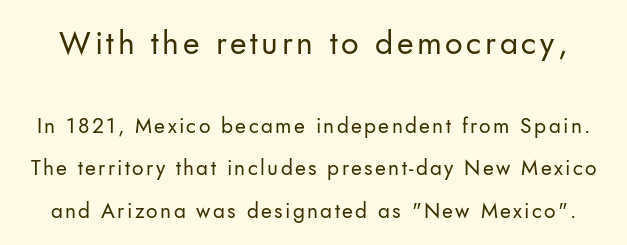
The image shows 32 px regular-weight sans-serif type, upright; set loose line spacing (2.03x), not underlined; the first (top) block is 1.52x larger; low stroke contrast and a small x-height.
